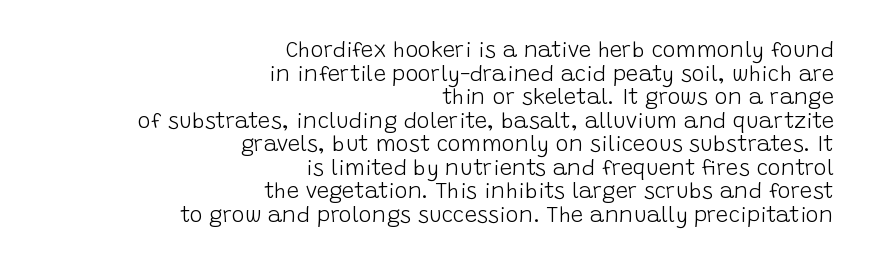
Q: Is the text bold? A: No.
Q: Is the text italic (slanted)? A: No, it is upright.
Q: Is the text underlined? A: No.
Q: How is the paragraph aligned? A: Right-aligned.
Q: Is the spacing between letters normal or unusually wide? A: Normal.
Q: Is the spacing between lines tight, normal or loose? A: Tight.
